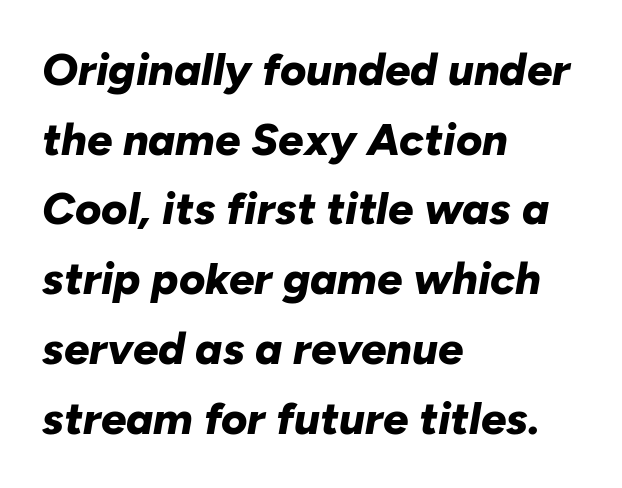
{"italic": "yes", "lean": "right", "slant_degrees": 10, "bold": "yes", "weight": "bold", "width": "normal", "stroke_contrast": "low", "x_height": "medium", "monospaced": "no", "underline": "no", "align": "left", "line_spacing": "normal", "line_spacing_ratio": 1.55, "letter_spacing": "normal", "letter_spacing_em": 0.0, "glyph_px": 45}
